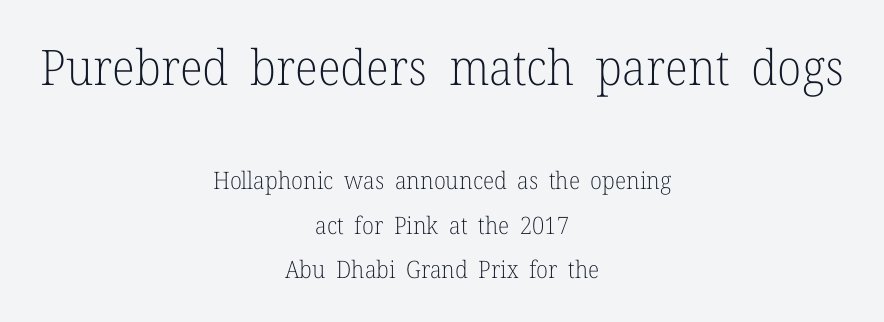
The face used here is proportionally spaced, like ordinary book or web type. Weight: not bold — regular or lighter. The glyphs are unaccompanied by any horizontal stroke below them. What stands out about the letter spacing? Nothing — it is the standard amount.
